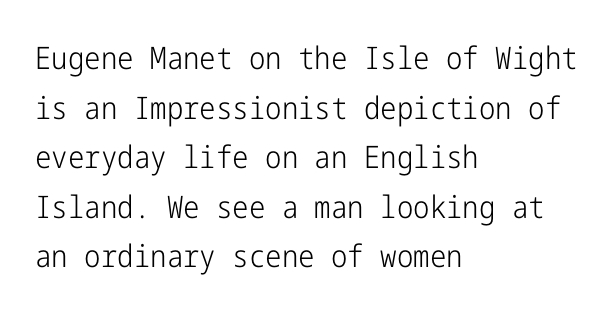
{"serif": "no", "italic": "no", "bold": "no", "weight": "light", "width": "condensed", "stroke_contrast": "low", "x_height": "medium", "underline": "no", "align": "left", "line_spacing": "normal", "line_spacing_ratio": 1.6, "letter_spacing": "normal", "letter_spacing_em": 0.0, "glyph_px": 31}
